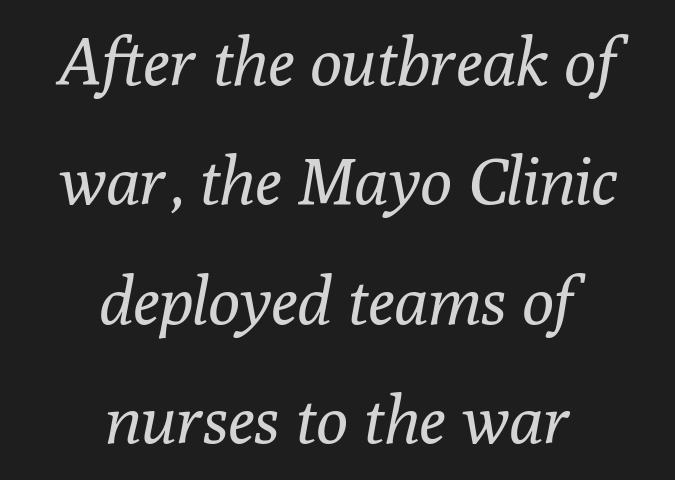
{"serif": "yes", "italic": "yes", "lean": "right", "slant_degrees": 10, "bold": "no", "weight": "regular", "width": "normal", "stroke_contrast": "low", "x_height": "medium", "monospaced": "no", "underline": "no", "align": "center", "line_spacing_ratio": 1.81, "letter_spacing": "normal", "letter_spacing_em": 0.0, "glyph_px": 66}
